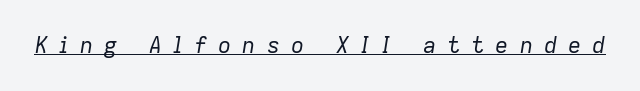
The image shows 22 px text type, italic (leaning right); set unusually wide letter spacing (+0.5 em), underlined.
